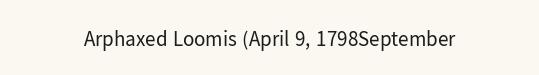
{"italic": "no", "bold": "no", "underline": "no", "letter_spacing": "normal", "letter_spacing_em": 0.0, "glyph_px": 21}
